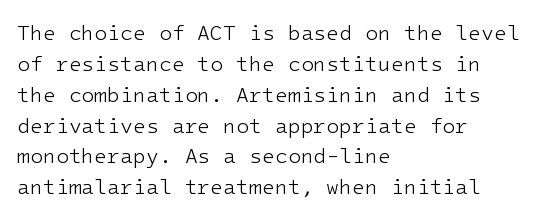
The image shows 21 px text type, upright; set left-aligned, normal line spacing (1.47x), normal letter spacing, not underlined.
